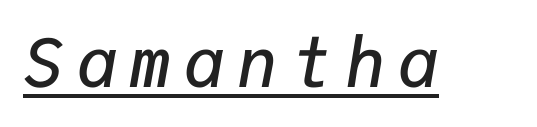
The glyphs are accompanied by a horizontal stroke just below them. The passage shown has open, widely tracked lettering throughout. Do the characters align in a grid? Yes, the font is monospaced. Weight: semibold (demi). The specimen reads as italic at a glance.
